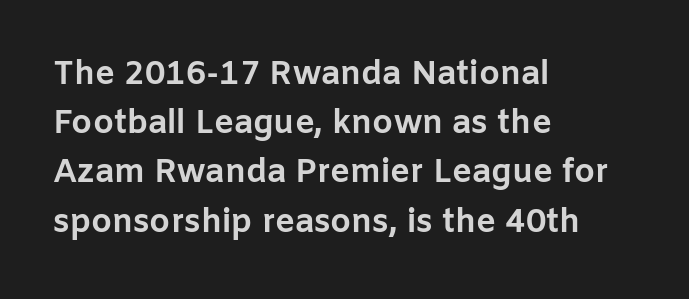
The passage shown is typed in a proportional face where columns would drift. This rendering features lettering with no underline. This sample uses an upright cut, with every glyph sitting square on the baseline. This sample uses a sans-serif face. The lines in this sample share a left origin and differ only in where they stop.
